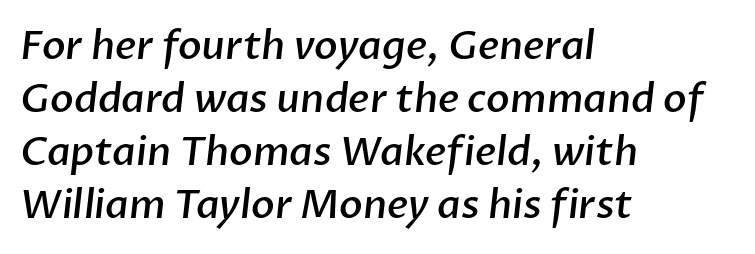
The leading is moderate, giving the passage an even texture. Is this a fixed-width face? No — the glyphs have proportional, varying widths. Letter spacing: default. Visually the block forms a straight wall on the left and a jagged coastline on the right. No word sits above an underline. Heft: intermediate — a semibold.
